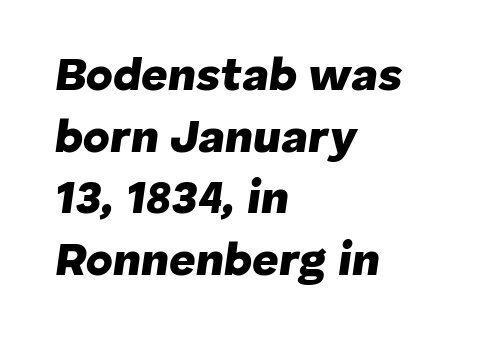
{"italic": "yes", "lean": "right", "slant_degrees": 8, "bold": "yes", "weight": "heavy", "width": "normal", "stroke_contrast": "low", "x_height": "medium", "monospaced": "no", "underline": "no", "align": "left", "line_spacing": "normal", "line_spacing_ratio": 1.34, "letter_spacing": "normal", "letter_spacing_em": 0.0, "glyph_px": 46}
